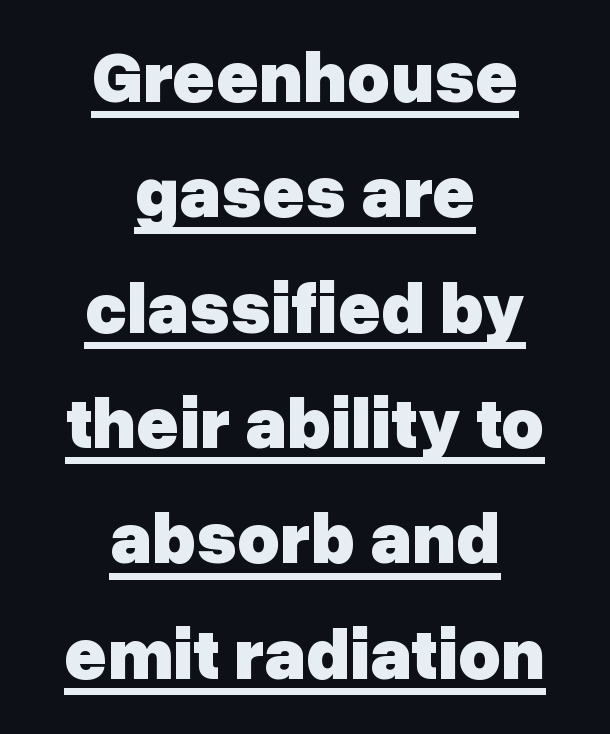
In terms of letterspacing, this is plain default setting. Look at the bottom of the vertical strokes: they stop flat, with no serifs. Horizontal bands of white between lines are of average thickness. What weight is shown? A full bold with thick strokes. Compared with a flush-left layout, this one balances lines on the center instead. Caption: lettering with a line underneath.
